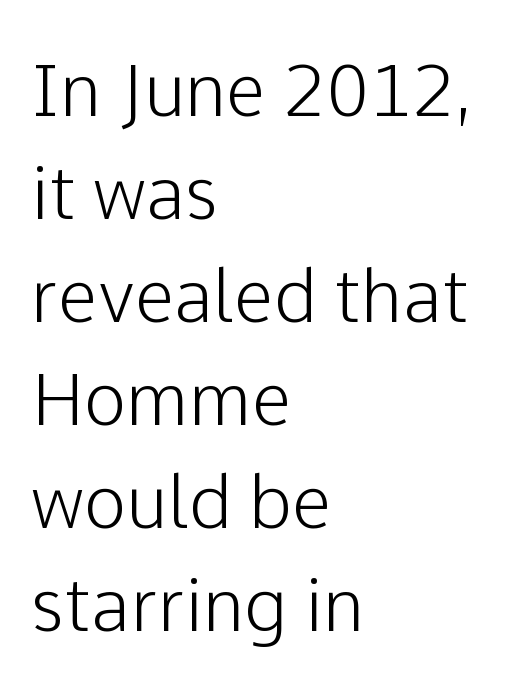
If you measured baseline to baseline, you'd find a middling distance. A typesetter would call this proportional, since set widths differ per character. The letters sit at their default tracking, neither squeezed nor spread. The specimen omits any rule beneath the text block's lines. Does the lettering tilt? It doesn't — this is upright. The type family on display is of the sans-serif kind.
